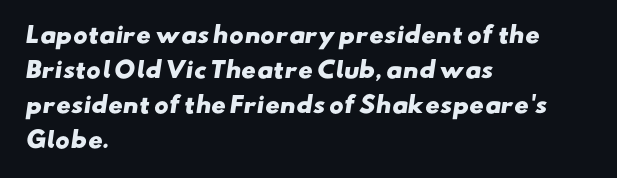
A student would call this left alignment; a typographer would say flush left, rag right. Regular leading. Compared with an ordinary text face, these strokes are far heavier — a full bold. Each word holds together tightly as a unit, with standard inter-letter gaps.
